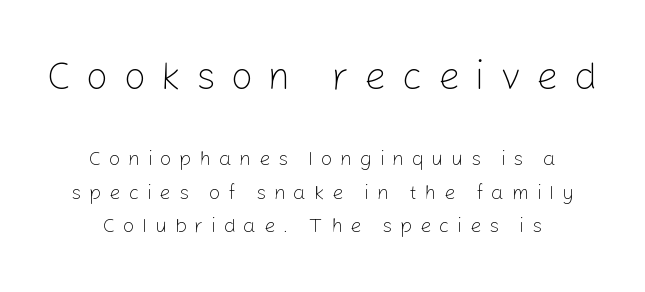
Q: Is the text bold? A: No.
Q: Is the text italic (slanted)? A: No, it is upright.
Q: Is the typeface a serif or a sans-serif typeface? A: Sans-serif.
Q: Is the text underlined? A: No.
Q: How is the paragraph aligned? A: Centered.
Q: Is the spacing between letters normal or unusually wide? A: Unusually wide.
Q: Is the spacing between lines tight, normal or loose? A: Normal.
Q: Which block of text is set in a larger size, the first (top) or the second (bottom)? A: The first (top) one.
Q: Width (condensed, normal, or wide)? A: Normal.
Q: Stroke contrast? A: Low.
Q: x-height? A: Medium.
Q: Monospaced? A: No.
